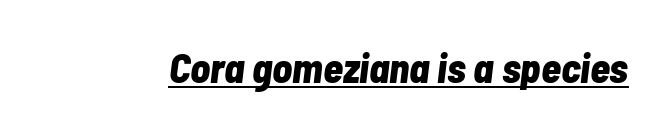
Q: Is the text bold? A: Yes.
Q: Is the text italic (slanted)? A: Yes, it leans right by about 7 degrees.
Q: Is the text underlined? A: Yes.
Q: Is the spacing between letters normal or unusually wide? A: Normal.
Q: Width (condensed, normal, or wide)? A: Condensed.
Q: Stroke contrast? A: Low.
Q: x-height? A: Medium.
Q: Monospaced? A: No.
